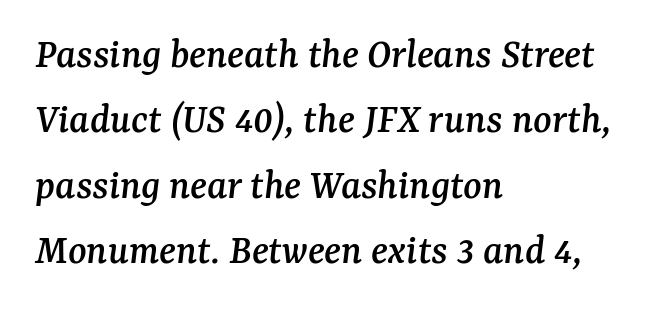
{"serif": "yes", "italic": "yes", "lean": "right", "slant_degrees": 7, "width": "normal", "stroke_contrast": "medium", "x_height": "medium", "monospaced": "no", "underline": "no", "align": "left", "line_spacing": "normal", "line_spacing_ratio": 1.52, "letter_spacing": "normal", "letter_spacing_em": 0.0, "glyph_px": 43}
